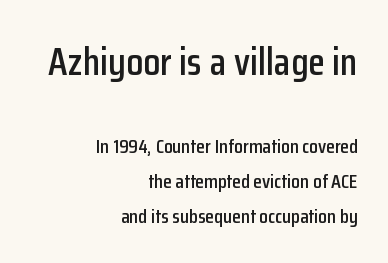
{"serif": "no", "italic": "no", "width": "condensed", "stroke_contrast": "low", "x_height": "medium", "monospaced": "no", "underline": "no", "align": "right", "line_spacing_ratio": 1.76, "letter_spacing": "normal", "letter_spacing_em": 0.0, "larger_block": "first", "size_ratio": 1.95, "glyph_px": 39}
